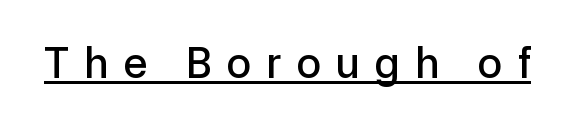
The image shows 44 px sans-serif type, upright; set unusually wide letter spacing (+0.35 em), underlined; a medium x-height.
